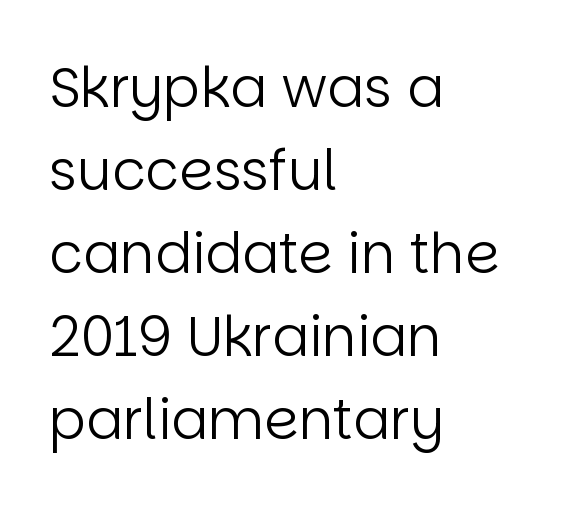
{"serif": "no", "italic": "no", "bold": "no", "weight": "regular", "width": "normal", "stroke_contrast": "low", "x_height": "large", "monospaced": "no", "underline": "no", "align": "left", "line_spacing": "normal", "line_spacing_ratio": 1.51, "letter_spacing": "normal", "letter_spacing_em": 0.0, "glyph_px": 55}
